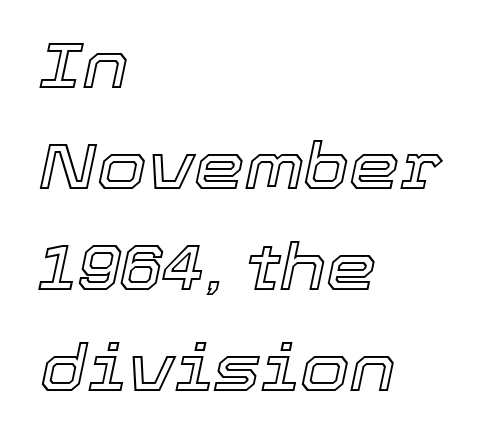
Q: Is the text italic (slanted)? A: Yes, it leans right by about 12 degrees.
Q: Is the text underlined? A: No.
Q: How is the paragraph aligned? A: Left-aligned.
Q: Is the spacing between letters normal or unusually wide? A: Normal.
Q: Is the spacing between lines tight, normal or loose? A: Normal.
Q: Width (condensed, normal, or wide)? A: Normal.
Q: x-height? A: Medium.
Q: Monospaced? A: No.
